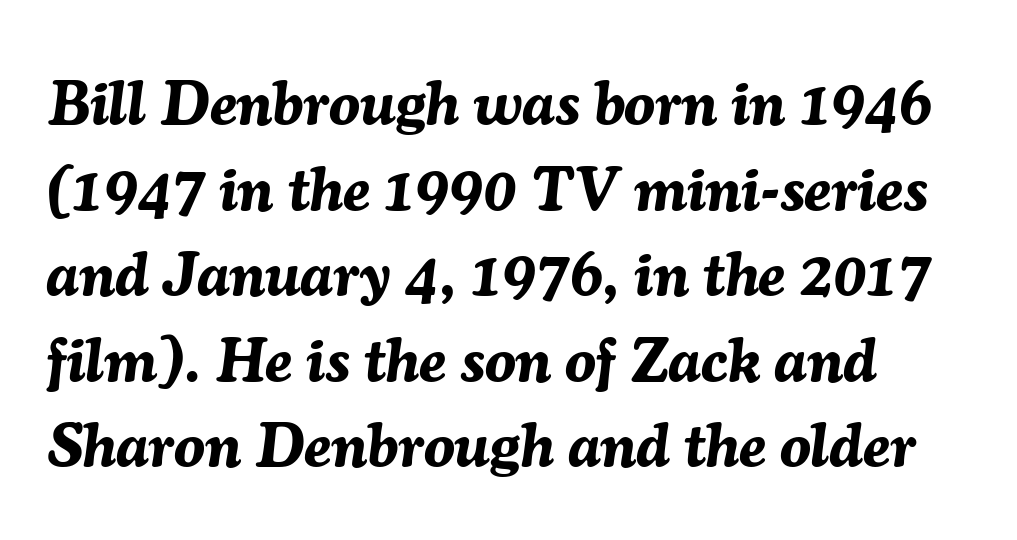
The image shows 62 px bold type, italic (leaning right); set left-aligned, normal line spacing (1.38x), normal letter spacing, not underlined; medium stroke contrast and a medium x-height.
